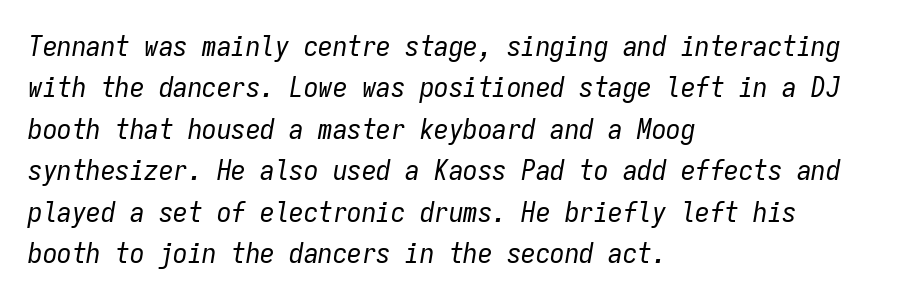
The image shows 29 px regular-weight, condensed type, italic (leaning right), monospaced; set left-aligned, normal line spacing (1.43x), normal letter spacing, not underlined; low stroke contrast and a medium x-height.
